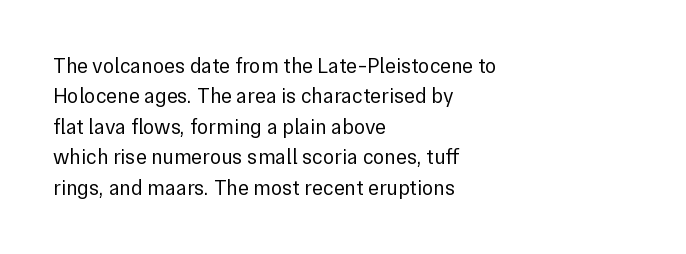
Q: Is the text bold? A: No.
Q: Is the text italic (slanted)? A: No, it is upright.
Q: Is the text underlined? A: No.
Q: How is the paragraph aligned? A: Left-aligned.
Q: Is the spacing between letters normal or unusually wide? A: Normal.
Q: Is the spacing between lines tight, normal or loose? A: Normal.
